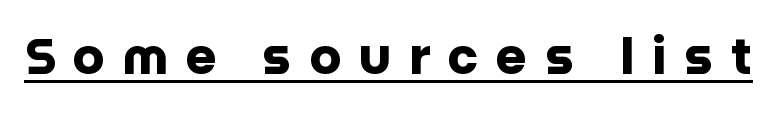
The image shows 50 px heavy sans-serif type, upright; set unusually wide letter spacing (+0.35 em), underlined; low stroke contrast and a large x-height.
